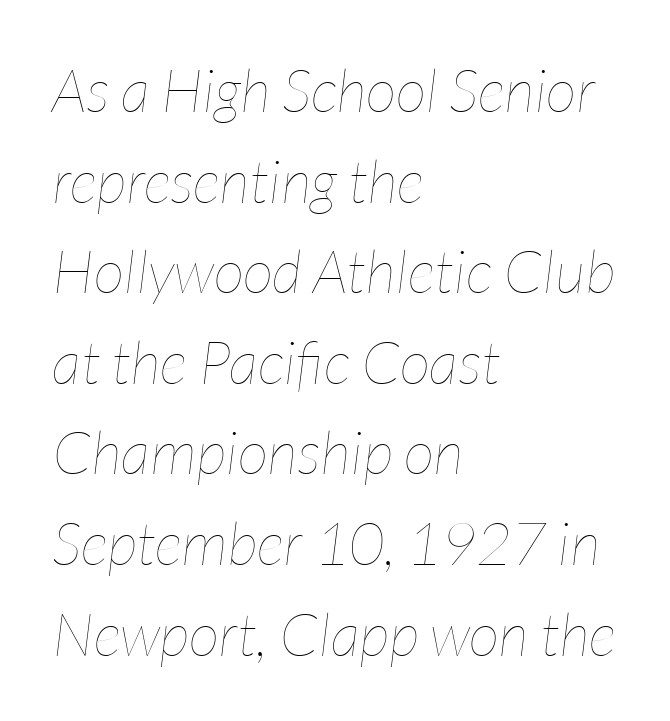
The strokes are not fattened; the text isn't bold. How would I describe the line gaps? Plain and ordinary. How are the letters spaced? Ordinarily, with no added tracking. The face used here is proportionally spaced, like ordinary book or web type.
